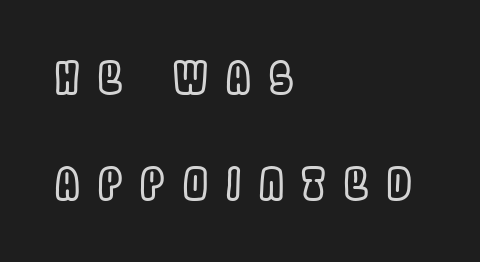
Q: Is the text italic (slanted)? A: No, it is upright.
Q: Is the text underlined? A: No.
Q: How is the paragraph aligned? A: Left-aligned.
Q: Is the spacing between letters normal or unusually wide? A: Unusually wide.
Q: Is the spacing between lines tight, normal or loose? A: Loose.
Q: Width (condensed, normal, or wide)? A: Condensed.
Q: x-height? A: Large.
Q: Monospaced? A: No.
